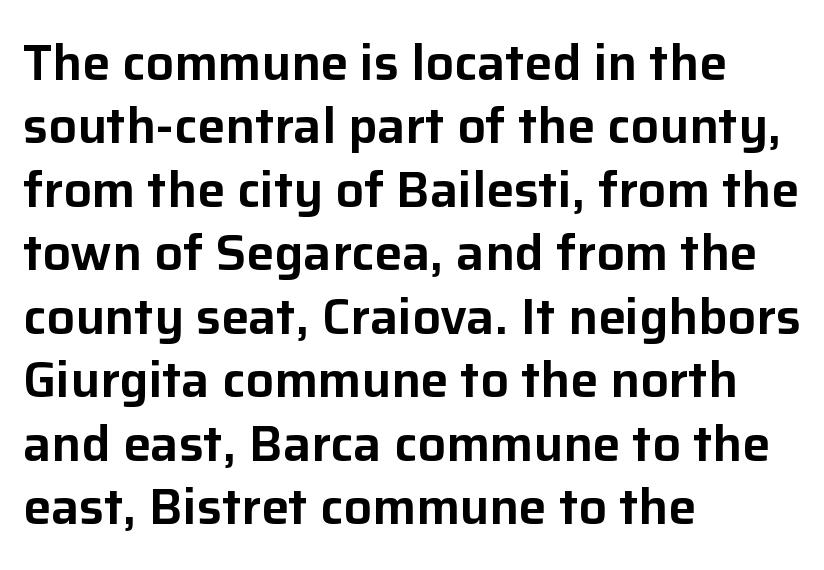
The image shows 50 px sans-serif type, upright; set left-aligned, normal line spacing (1.27x), normal letter spacing, not underlined; low stroke contrast and a medium x-height.
